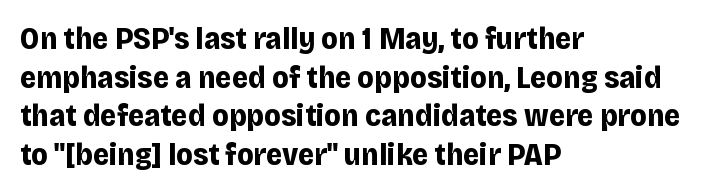
The image shows 31 px bold sans-serif type, upright; set left-aligned, normal line spacing (1.25x), normal letter spacing, not underlined; low stroke contrast and a large x-height.
